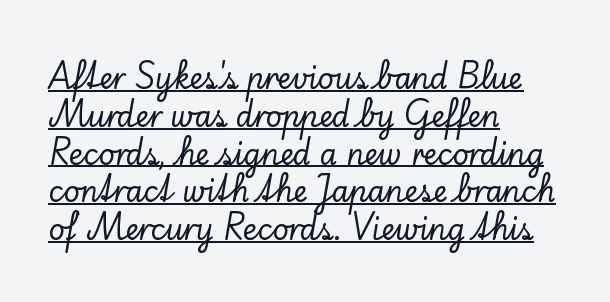
{"serif": "yes", "width": "normal", "stroke_contrast": "low", "x_height": "small", "monospaced": "no", "underline": "yes", "align": "left", "line_spacing": "normal", "line_spacing_ratio": 1.35, "letter_spacing": "normal", "letter_spacing_em": 0.0, "glyph_px": 28}
